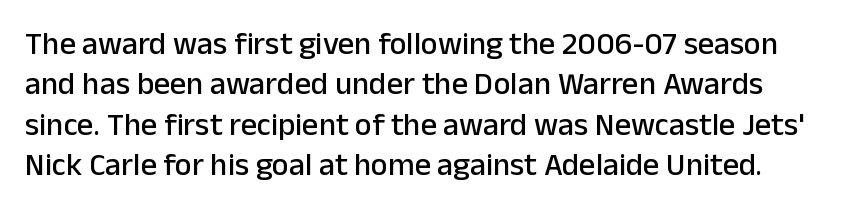
The image shows 32 px sans-serif type, upright; set normal line spacing (1.26x), normal letter spacing, not underlined; low stroke contrast and a medium x-height.
